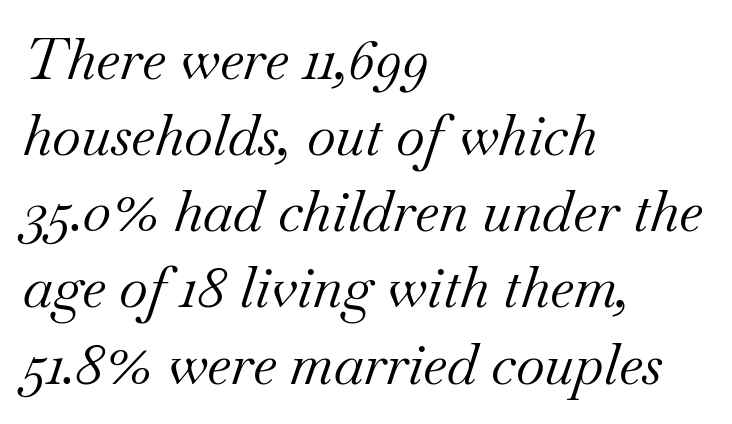
The image shows 56 px regular-weight serif type, italic (leaning right); set left-aligned, normal line spacing (1.36x), normal letter spacing, not underlined; medium stroke contrast and a small x-height.
